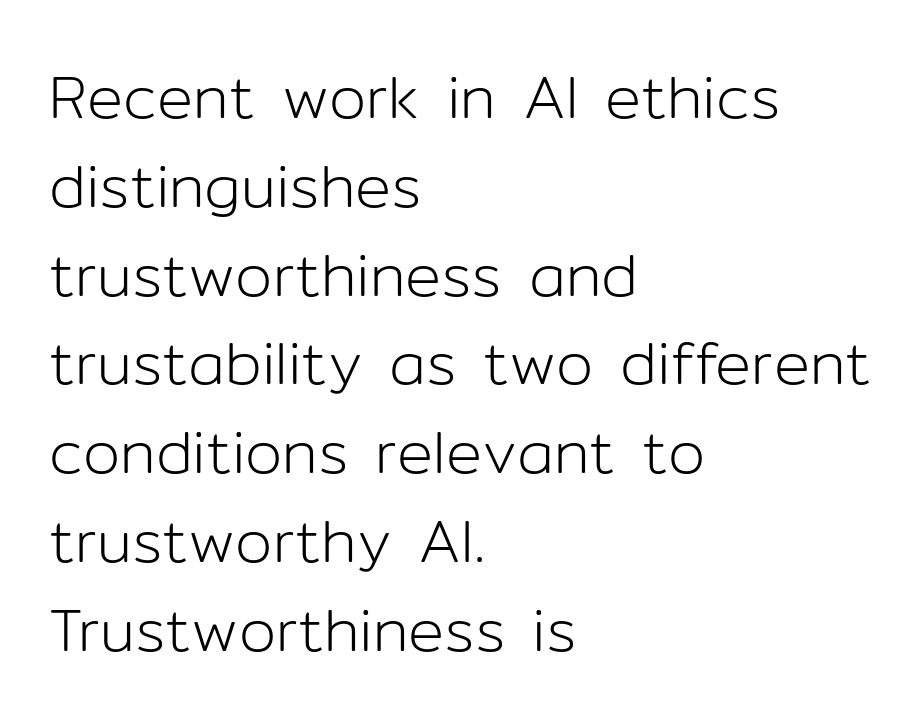
The image shows 60 px light sans-serif type, upright; set left-aligned, normal line spacing (1.48x), normal letter spacing, not underlined; low stroke contrast and a medium x-height.
